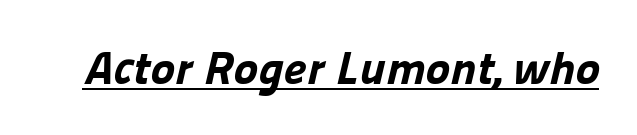
{"serif": "no", "bold": "yes", "weight": "bold", "width": "normal", "stroke_contrast": "low", "x_height": "medium", "monospaced": "no", "underline": "yes", "letter_spacing": "normal", "letter_spacing_em": 0.0, "glyph_px": 47}
